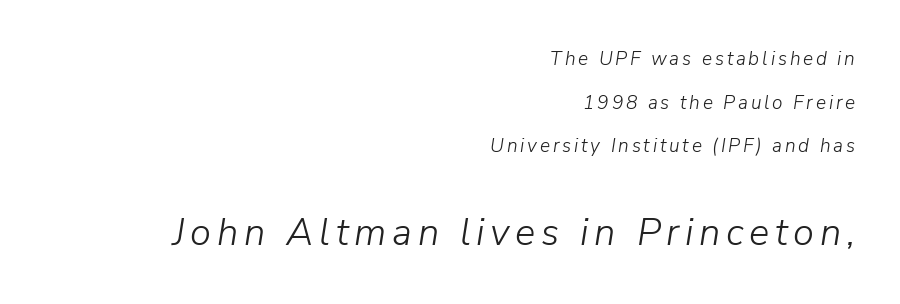
Q: Is the text bold? A: No.
Q: Is the text italic (slanted)? A: Yes, it leans right by about 9 degrees.
Q: Is the text underlined? A: No.
Q: How is the paragraph aligned? A: Right-aligned.
Q: Is the spacing between lines tight, normal or loose? A: Loose.
Q: Which block of text is set in a larger size, the first (top) or the second (bottom)? A: The second (bottom) one.
Q: Width (condensed, normal, or wide)? A: Normal.
Q: Stroke contrast? A: Low.
Q: x-height? A: Medium.
Q: Monospaced? A: No.
